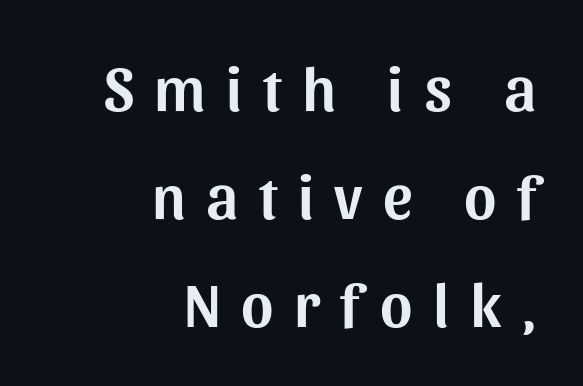
You can tell from the bare stems that sans-serif type was used. The area under the type is left untouched. Ordinary non-slanted type is in use. The letters advance in unequal steps, a hallmark of proportional type. The face used here is rendered with a markedly widened letterfit.
